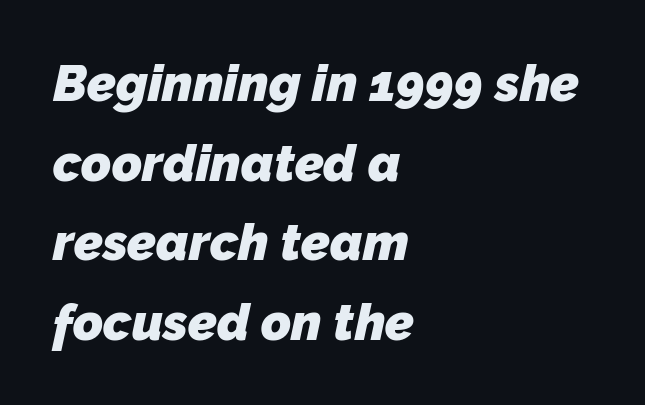
Q: Is the text bold? A: Yes.
Q: Is the typeface a serif or a sans-serif typeface? A: Sans-serif.
Q: Is the text underlined? A: No.
Q: How is the paragraph aligned? A: Left-aligned.
Q: Is the spacing between letters normal or unusually wide? A: Normal.
Q: Is the spacing between lines tight, normal or loose? A: Normal.
Q: Width (condensed, normal, or wide)? A: Normal.
Q: Stroke contrast? A: Low.
Q: x-height? A: Medium.
Q: Monospaced? A: No.
